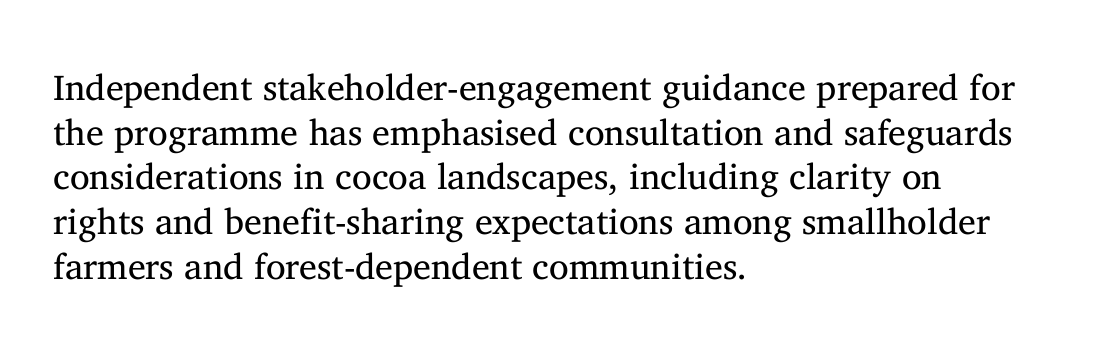
This sample uses a serif face. No chunkiness to these letters — they're not bold. Every character sits straight up, as roman type does. Spacing verdict: proportional, widths tailored to each character.
